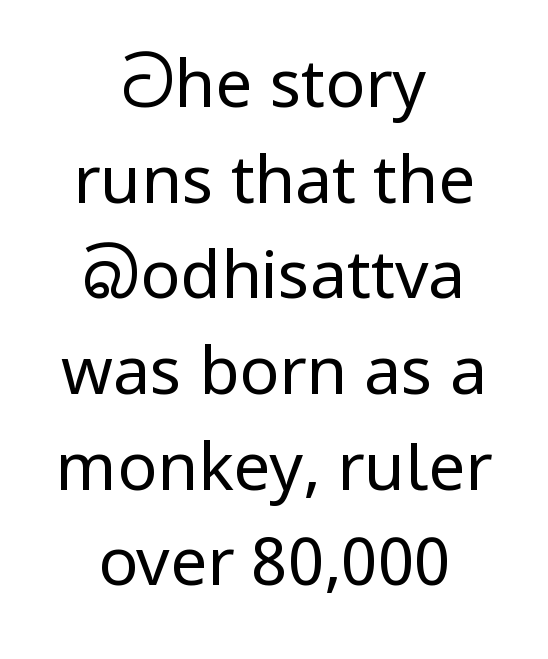
The image shows 66 px regular-weight sans-serif type, upright; set centered, normal line spacing (1.45x), normal letter spacing, not underlined; low stroke contrast and a medium x-height.
